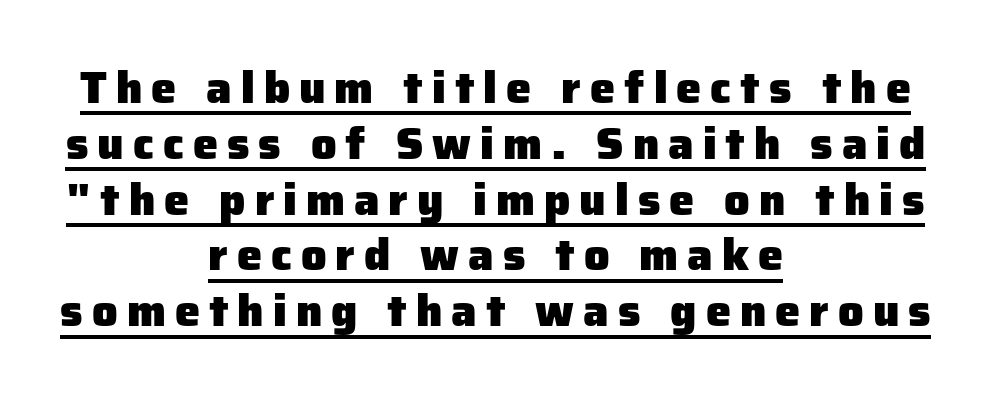
{"serif": "no", "italic": "no", "bold": "yes", "weight": "heavy", "width": "normal", "stroke_contrast": "low", "x_height": "medium", "monospaced": "no", "underline": "yes", "align": "center", "line_spacing_ratio": 1.24, "letter_spacing": "wide", "letter_spacing_em": 0.2, "glyph_px": 45}
